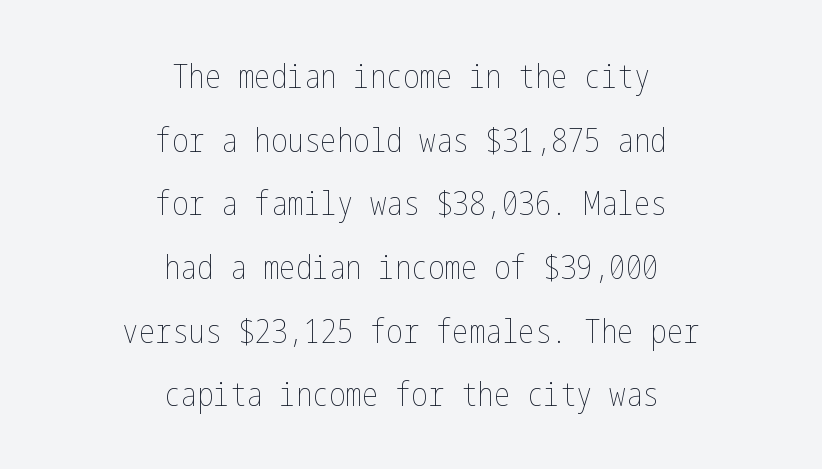
The image shows 33 px thin, condensed type, upright; set centered, loose line spacing (1.93x), normal letter spacing, not underlined; low stroke contrast and a medium x-height.
